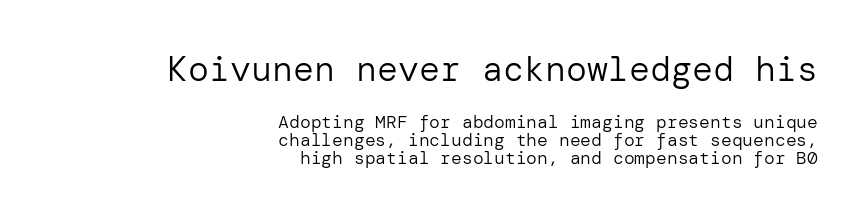
Ascenders rise straight up at ninety degrees. Baseline-to-baseline distance is barely more than the letter height. The face used here is a sans, in the tradition of grotesques and geometrics. Any mark beneath the type? The region is blank.
